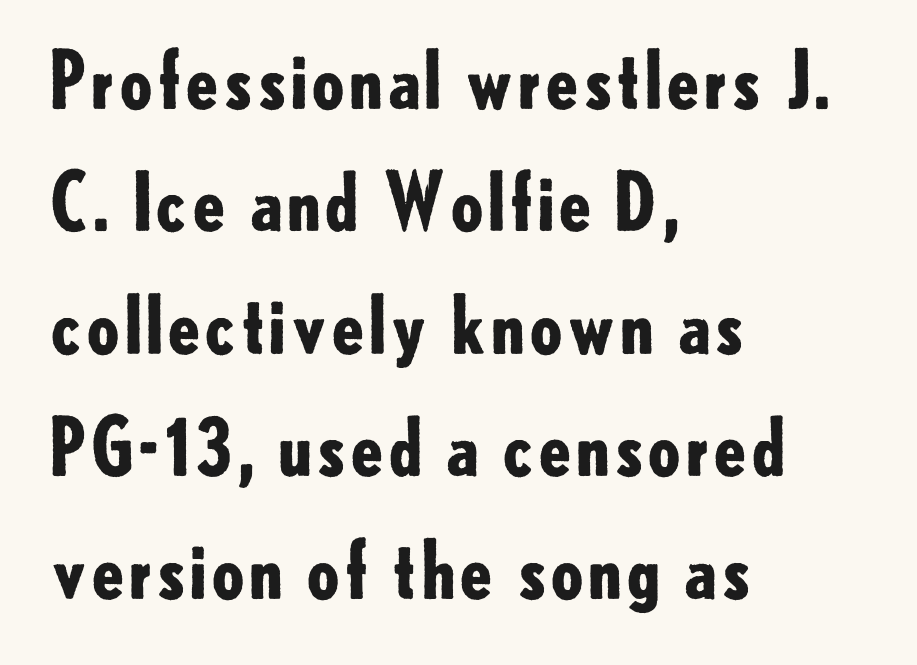
Q: Is the text bold? A: Yes.
Q: Is the text italic (slanted)? A: No, it is upright.
Q: Is the typeface a serif or a sans-serif typeface? A: Sans-serif.
Q: Is the text underlined? A: No.
Q: How is the paragraph aligned? A: Left-aligned.
Q: Is the spacing between letters normal or unusually wide? A: Normal.
Q: Is the spacing between lines tight, normal or loose? A: Normal.
Q: Width (condensed, normal, or wide)? A: Normal.
Q: Stroke contrast? A: Low.
Q: x-height? A: Small.
Q: Monospaced? A: No.
